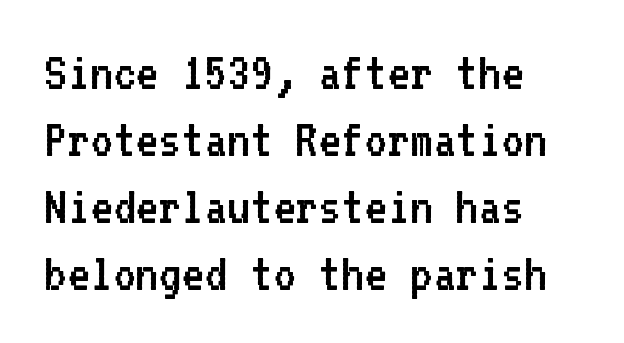
{"serif": "no", "italic": "no", "bold": "no", "weight": "regular", "width": "normal", "stroke_contrast": "low", "x_height": "medium", "monospaced": "yes", "underline": "no", "align": "left", "line_spacing_ratio": 1.22, "letter_spacing": "normal", "letter_spacing_em": 0.0, "glyph_px": 55}
